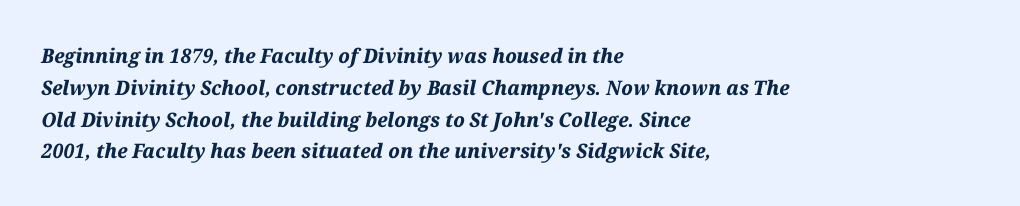
{"italic": "yes", "lean": "right", "slant_degrees": 12, "bold": "yes", "underline": "no", "align": "left", "line_spacing": "normal", "line_spacing_ratio": 1.59, "letter_spacing": "normal", "letter_spacing_em": 0.0, "glyph_px": 20}
